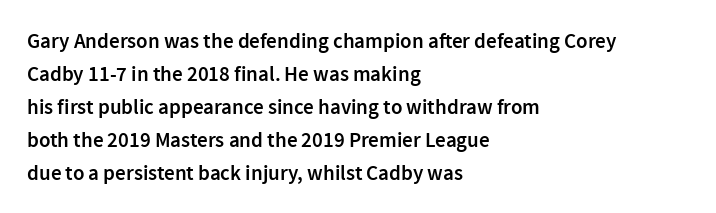
Q: Is the text bold? A: Semi-bold.
Q: Is the text italic (slanted)? A: No, it is upright.
Q: Is the text underlined? A: No.
Q: How is the paragraph aligned? A: Left-aligned.
Q: Is the spacing between letters normal or unusually wide? A: Normal.
Q: Is the spacing between lines tight, normal or loose? A: Normal.
